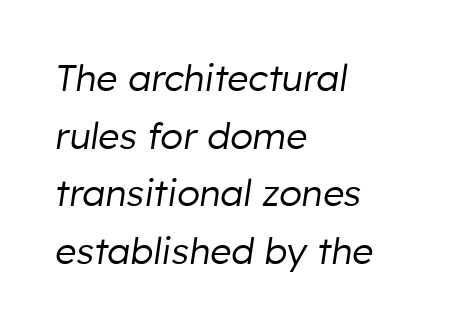
Q: Is the text bold? A: No.
Q: Is the text italic (slanted)? A: Yes, it leans right by about 8 degrees.
Q: Is the text underlined? A: No.
Q: How is the paragraph aligned? A: Left-aligned.
Q: Is the spacing between letters normal or unusually wide? A: Normal.
Q: Is the spacing between lines tight, normal or loose? A: Normal.
Q: Width (condensed, normal, or wide)? A: Normal.
Q: Stroke contrast? A: Low.
Q: x-height? A: Medium.
Q: Monospaced? A: No.
